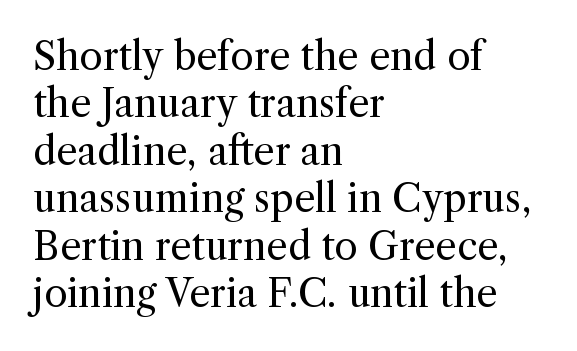
The image shows 38 px regular-weight serif type, upright; set left-aligned, normal line spacing (1.25x), normal letter spacing, not underlined; a medium x-height.
